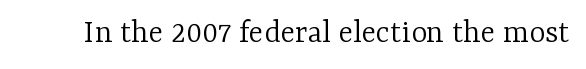
{"serif": "yes", "italic": "no", "bold": "no", "weight": "light", "width": "normal", "stroke_contrast": "low", "x_height": "medium", "monospaced": "no", "underline": "no", "letter_spacing": "normal", "letter_spacing_em": 0.0, "glyph_px": 34}
